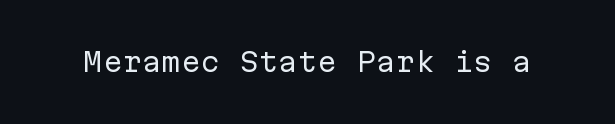
A roman cut, with each character standing at attention. Decoration check: the copy has no underline. The gaps between neighbouring characters are ordinary and unremarkable. Bold? No — there's no thickening of the strokes.
